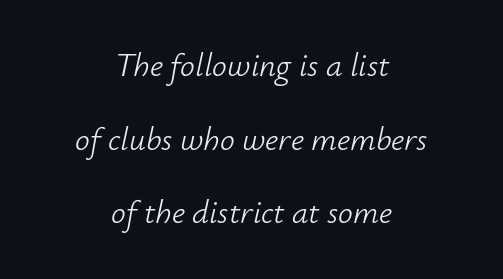
Q: Is the text bold? A: No.
Q: Is the text italic (slanted)? A: Yes, it leans right by about 12 degrees.
Q: Is the text underlined? A: No.
Q: How is the paragraph aligned? A: Centered.
Q: Is the spacing between letters normal or unusually wide? A: Normal.
Q: Is the spacing between lines tight, normal or loose? A: Loose.
Q: Width (condensed, normal, or wide)? A: Normal.
Q: Stroke contrast? A: Low.
Q: x-height? A: Small.
Q: Monospaced? A: No.
